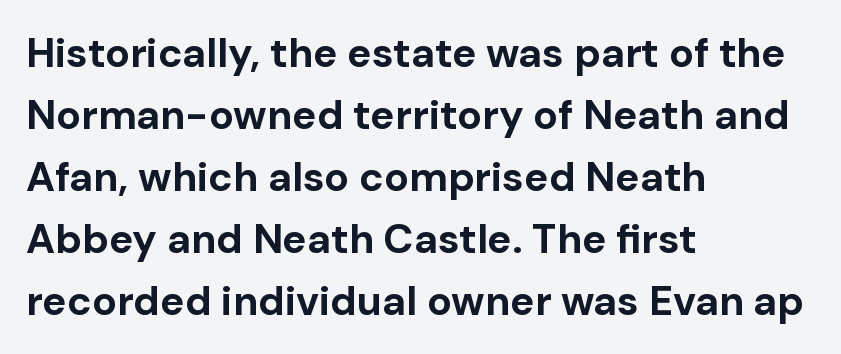
{"serif": "no", "italic": "no", "bold": "yes", "weight": "bold", "width": "normal", "stroke_contrast": "low", "x_height": "medium", "monospaced": "no", "underline": "no", "align": "left", "line_spacing": "normal", "line_spacing_ratio": 1.51, "letter_spacing": "normal", "letter_spacing_em": 0.0, "glyph_px": 41}
